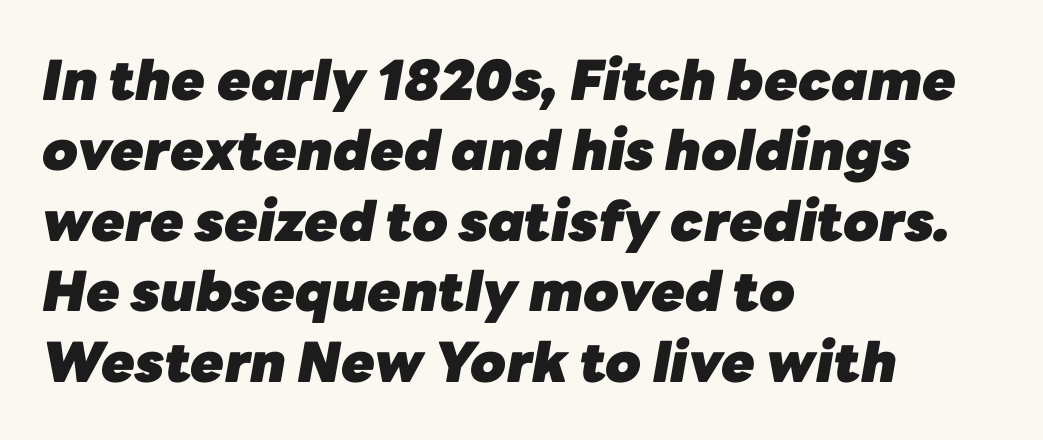
Emphasis by weight is at full strength: bold. Note the varied advance widths — an 'i' is clearly narrower than an 'm'. The paragraph has a hard left edge and a soft right edge. The space beneath each line is pristine and unruled.
